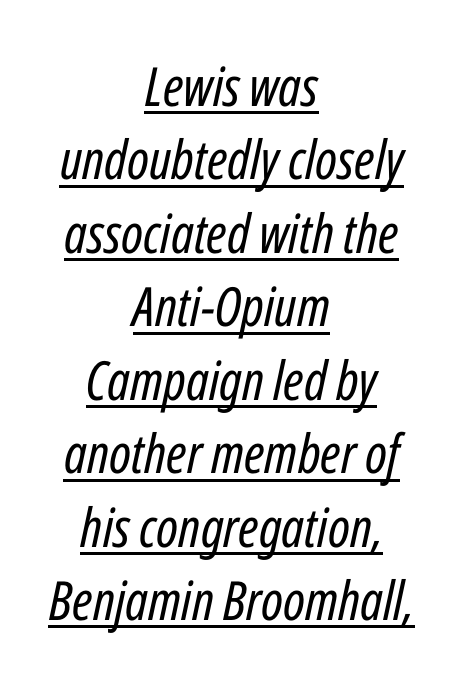
The image shows 54 px regular-weight, condensed type, italic (leaning right); set centered, normal line spacing (1.36x), normal letter spacing, underlined; low stroke contrast and a medium x-height.
